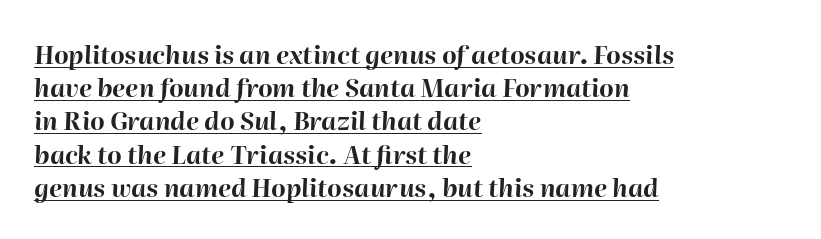
The image shows 25 px bold type, italic (leaning right); set left-aligned, normal line spacing (1.33x), normal letter spacing, underlined.
